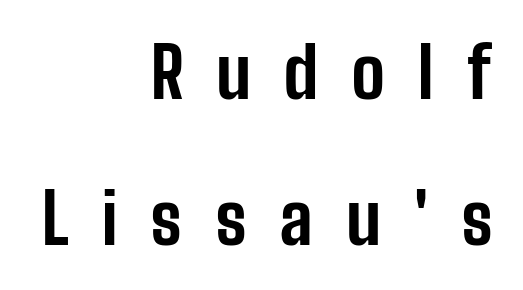
The image shows 70 px bold, condensed sans-serif type, upright; set right-aligned, loose line spacing (2.08x), unusually wide letter spacing (+0.47 em), not underlined; low stroke contrast and a medium x-height.
